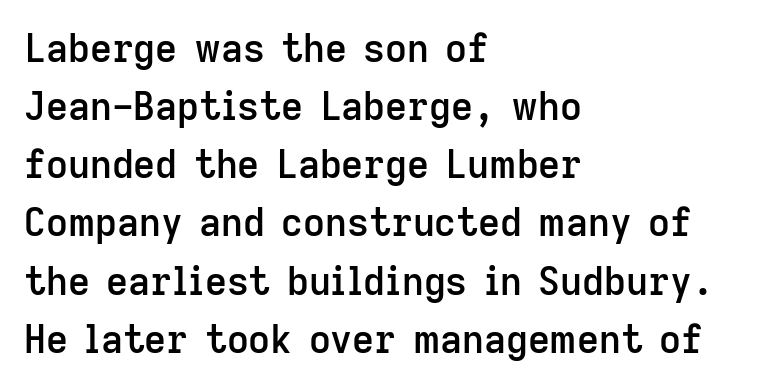
Q: Is the text bold? A: Semi-bold.
Q: Is the text italic (slanted)? A: No, it is upright.
Q: Is the typeface a serif or a sans-serif typeface? A: Sans-serif.
Q: Is the text underlined? A: No.
Q: How is the paragraph aligned? A: Left-aligned.
Q: Is the spacing between letters normal or unusually wide? A: Normal.
Q: Is the spacing between lines tight, normal or loose? A: Normal.
Q: Width (condensed, normal, or wide)? A: Normal.
Q: Stroke contrast? A: Low.
Q: x-height? A: Medium.
Q: Monospaced? A: No.
